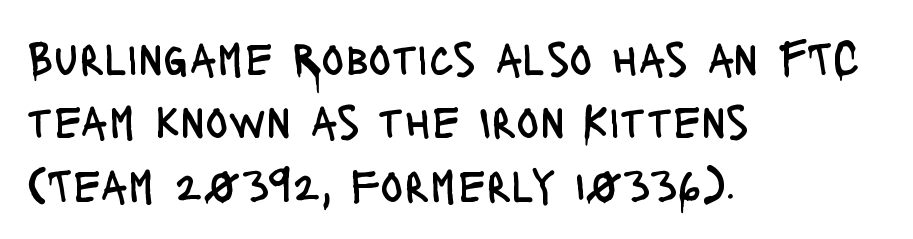
Q: Is the text bold? A: No.
Q: Is the text italic (slanted)? A: No, it is upright.
Q: Is the typeface a serif or a sans-serif typeface? A: Sans-serif.
Q: Is the text underlined? A: No.
Q: How is the paragraph aligned? A: Left-aligned.
Q: Is the spacing between letters normal or unusually wide? A: Normal.
Q: Is the spacing between lines tight, normal or loose? A: Normal.
Q: Width (condensed, normal, or wide)? A: Condensed.
Q: Stroke contrast? A: Low.
Q: x-height? A: Large.
Q: Monospaced? A: No.
